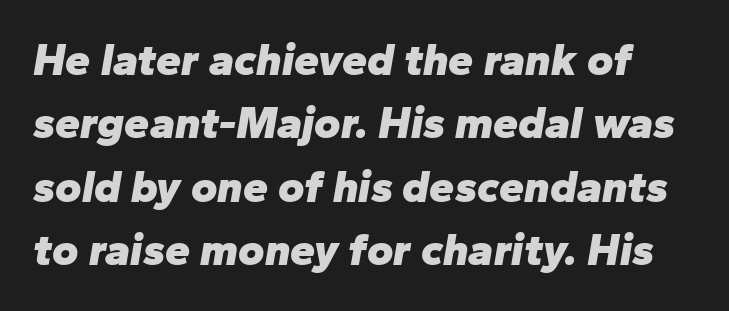
{"italic": "yes", "lean": "right", "slant_degrees": 10, "bold": "yes", "weight": "heavy", "width": "normal", "stroke_contrast": "low", "x_height": "medium", "monospaced": "no", "underline": "no", "line_spacing": "normal", "line_spacing_ratio": 1.41, "letter_spacing": "normal", "letter_spacing_em": 0.0, "glyph_px": 45}
